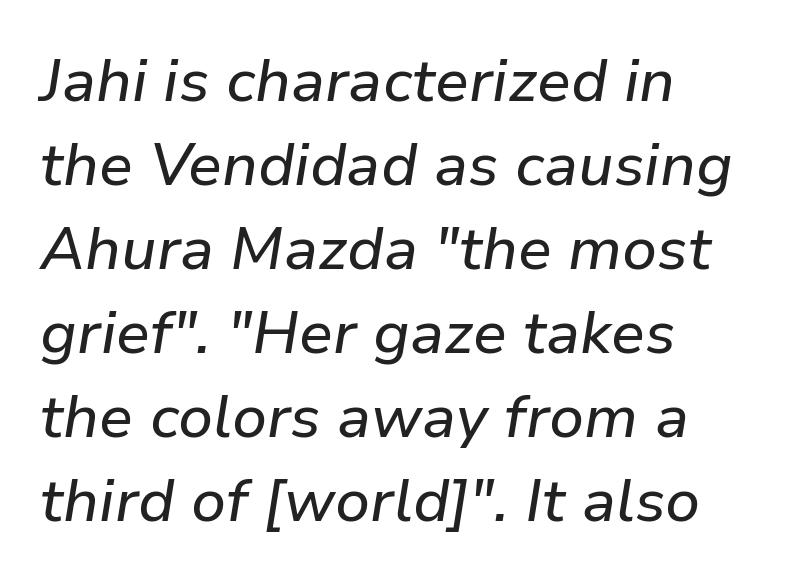
Q: Is the text italic (slanted)? A: Yes, it leans right by about 9 degrees.
Q: Is the text underlined? A: No.
Q: How is the paragraph aligned? A: Left-aligned.
Q: Is the spacing between letters normal or unusually wide? A: Normal.
Q: Is the spacing between lines tight, normal or loose? A: Normal.
Q: Width (condensed, normal, or wide)? A: Normal.
Q: Stroke contrast? A: Low.
Q: x-height? A: Medium.
Q: Monospaced? A: No.
